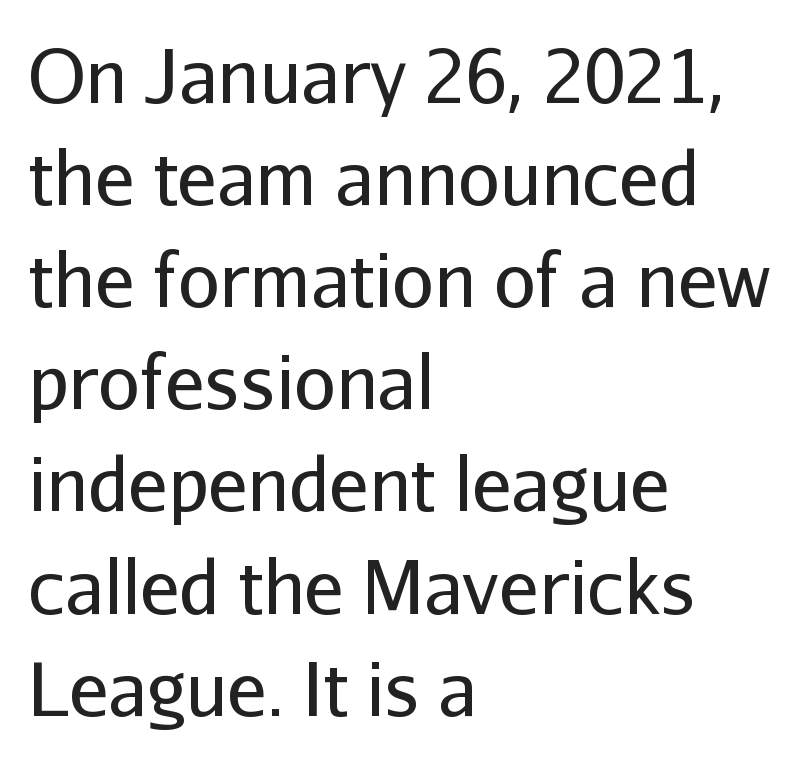
The rendering keeps characters at their native spacing. Proportional: the letters do not fall into vertical columns. These lines stack with their left ends in a neat column. This block has exactly the height ordinary leading produces. Beneath every word, the page is bare.
